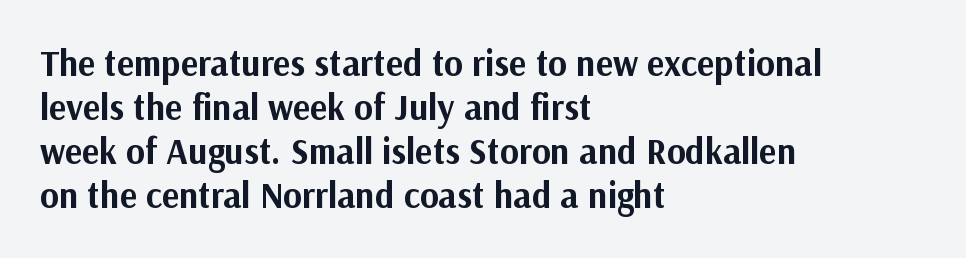
Q: Is the text bold? A: Yes.
Q: Is the text italic (slanted)? A: No, it is upright.
Q: Is the typeface a serif or a sans-serif typeface? A: Sans-serif.
Q: Is the text underlined? A: No.
Q: How is the paragraph aligned? A: Left-aligned.
Q: Is the spacing between letters normal or unusually wide? A: Normal.
Q: Width (condensed, normal, or wide)? A: Normal.
Q: Stroke contrast? A: Medium.
Q: x-height? A: Medium.
Q: Monospaced? A: No.
